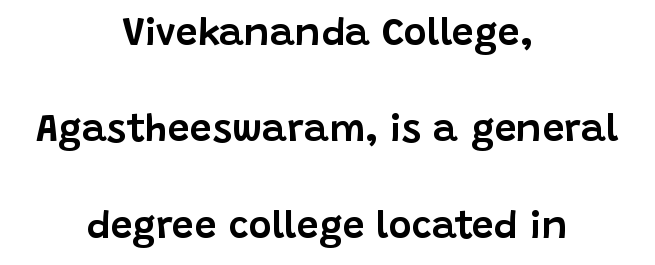
Q: Is the text italic (slanted)? A: No, it is upright.
Q: Is the typeface a serif or a sans-serif typeface? A: Sans-serif.
Q: Is the text underlined? A: No.
Q: How is the paragraph aligned? A: Centered.
Q: Is the spacing between letters normal or unusually wide? A: Normal.
Q: Is the spacing between lines tight, normal or loose? A: Loose.
Q: Width (condensed, normal, or wide)? A: Normal.
Q: Stroke contrast? A: Low.
Q: x-height? A: Large.
Q: Monospaced? A: No.
